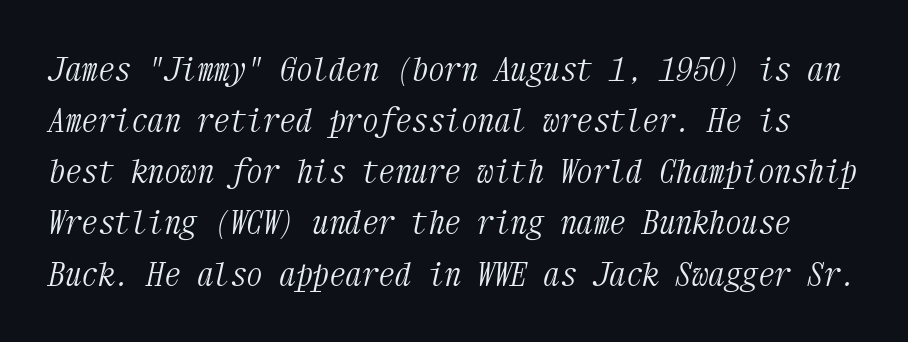
{"serif": "yes", "italic": "yes", "lean": "right", "slant_degrees": 12, "bold": "no", "weight": "light", "width": "condensed", "stroke_contrast": "medium", "x_height": "medium", "monospaced": "yes", "underline": "no", "line_spacing": "normal", "line_spacing_ratio": 1.55, "letter_spacing": "normal", "letter_spacing_em": 0.0, "glyph_px": 33}
